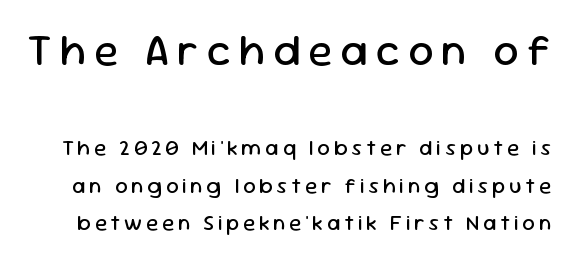
The image shows 45 px regular-weight sans-serif type, upright; set line spacing 1.71x, not underlined; the first (top) block is 2.05x larger; low stroke contrast and a medium x-height.
